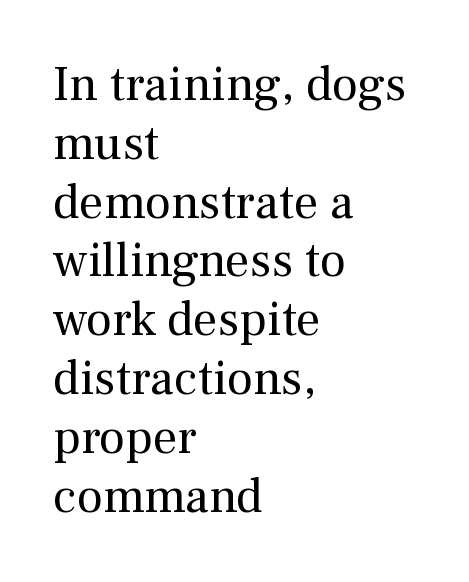
Q: Is the text bold? A: No.
Q: Is the text italic (slanted)? A: No, it is upright.
Q: Is the typeface a serif or a sans-serif typeface? A: Serif.
Q: Is the text underlined? A: No.
Q: How is the paragraph aligned? A: Left-aligned.
Q: Is the spacing between letters normal or unusually wide? A: Normal.
Q: Width (condensed, normal, or wide)? A: Normal.
Q: Stroke contrast? A: Medium.
Q: x-height? A: Medium.
Q: Monospaced? A: No.
